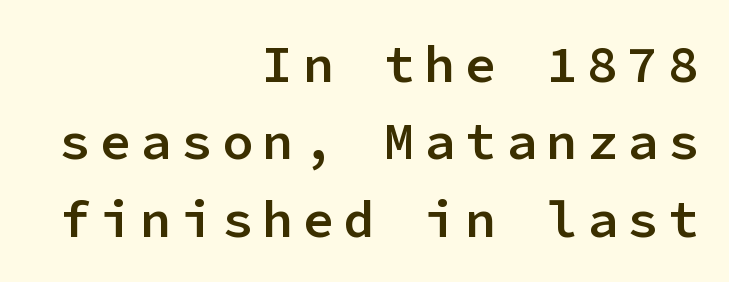
Italic: no, the glyphs are upright roman. Clear beneath every line of the passage. These lines stack with their right ends in a neat column. The face used here is a sans, in the tradition of grotesques and geometrics. Note the uniform advance width — an 'i' takes as much space as an 'm'. The line-height multiplier appears to be the usual default.
